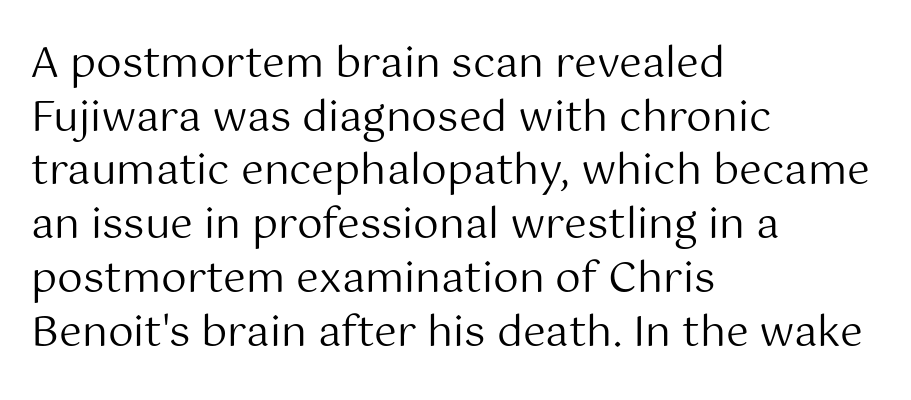
This reads as an unemphasized weight, regular at the heaviest. The face used here is a sans, in the tradition of grotesques and geometrics. Where is the straight margin? On the left. Designer's note — italics off, roman on. The space between consecutive lines is moderate. No word sits above an underline.
